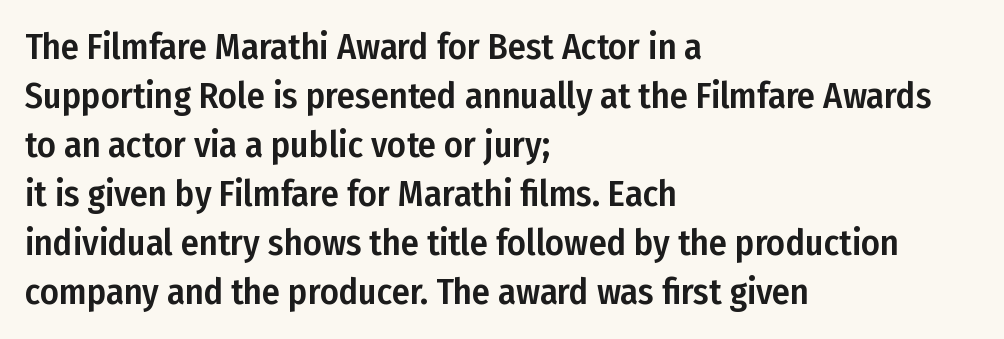
Q: Is the text italic (slanted)? A: No, it is upright.
Q: Is the typeface a serif or a sans-serif typeface? A: Sans-serif.
Q: Is the text underlined? A: No.
Q: How is the paragraph aligned? A: Left-aligned.
Q: Is the spacing between letters normal or unusually wide? A: Normal.
Q: Is the spacing between lines tight, normal or loose? A: Normal.
Q: Width (condensed, normal, or wide)? A: Condensed.
Q: Stroke contrast? A: Low.
Q: x-height? A: Medium.
Q: Monospaced? A: No.
